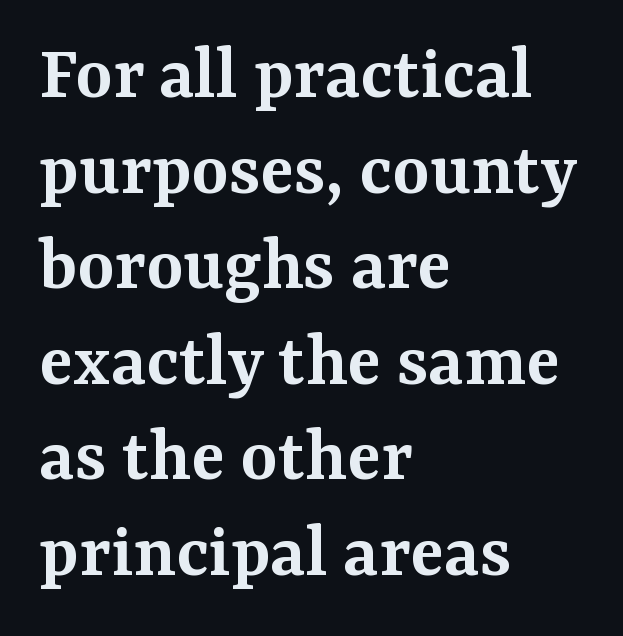
You could not count columns in this text — the font is proportionally spaced. Heft: intermediate — a semibold. A typesetter would label this face a serif. This is the regular roman posture of the typeface. A classic flush-left, rag-right setting is used for this passage. Quick note: underline off.
